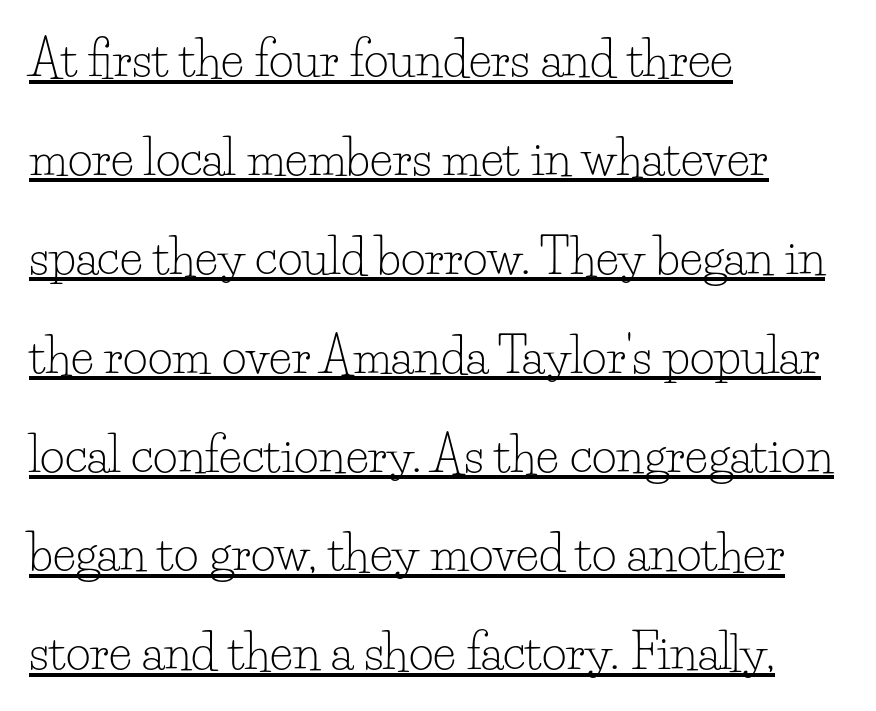
Q: Is the text bold? A: No.
Q: Is the text italic (slanted)? A: No, it is upright.
Q: Is the typeface a serif or a sans-serif typeface? A: Serif.
Q: Is the text underlined? A: Yes.
Q: How is the paragraph aligned? A: Left-aligned.
Q: Is the spacing between letters normal or unusually wide? A: Normal.
Q: Is the spacing between lines tight, normal or loose? A: Loose.
Q: Width (condensed, normal, or wide)? A: Normal.
Q: Stroke contrast? A: Low.
Q: x-height? A: Small.
Q: Monospaced? A: No.
